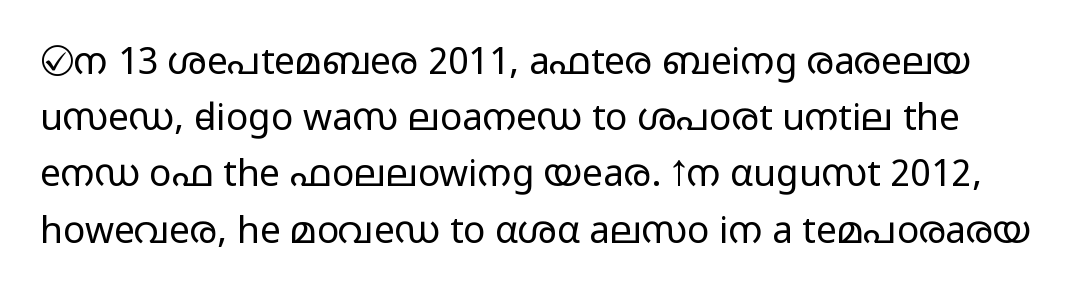
The letters stand straight up with perfectly vertical stems. One glance says typical: line gaps are just what's usual. The passage shown is not underscored anywhere. Short note: letters normally spaced. No heavy texture on the line: the type isn't bold.
